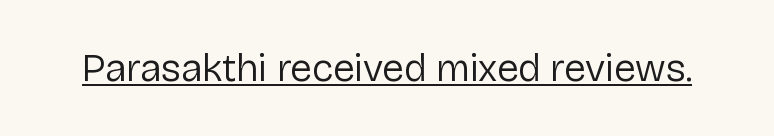
{"serif": "no", "italic": "no", "bold": "no", "weight": "regular", "width": "normal", "stroke_contrast": "low", "x_height": "medium", "monospaced": "no", "underline": "yes", "letter_spacing": "normal", "letter_spacing_em": 0.0, "glyph_px": 39}
